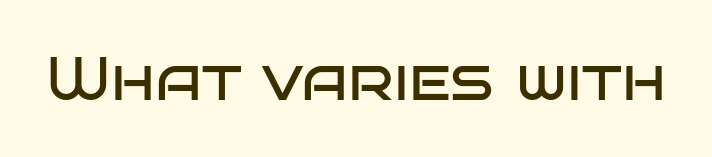
{"serif": "no", "italic": "no", "bold": "no", "weight": "regular", "width": "wide", "stroke_contrast": "low", "x_height": "large", "monospaced": "no", "underline": "no", "letter_spacing": "normal", "letter_spacing_em": 0.0, "glyph_px": 61}
